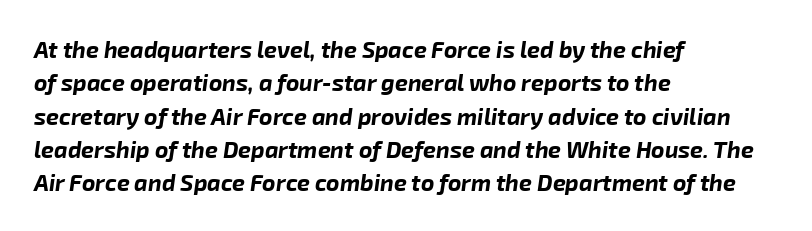
A full-strength bold gives these letters their thick strokes. Is the type slanted? Yes — the strokes lean at a clear angle. Left-aligned paragraph, ragged on the right. Whoever set this chose a conventional vertical rhythm.
